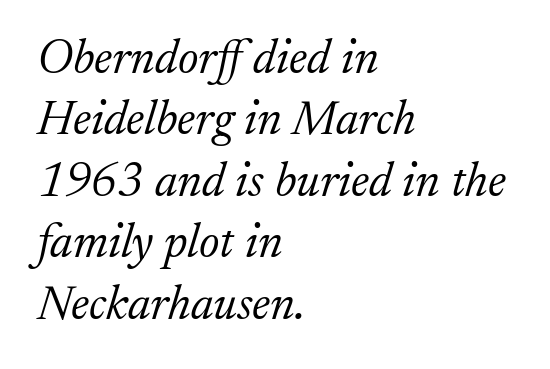
Q: Is the text bold? A: No.
Q: Is the text italic (slanted)? A: Yes, it leans right by about 17 degrees.
Q: Is the typeface a serif or a sans-serif typeface? A: Serif.
Q: Is the text underlined? A: No.
Q: How is the paragraph aligned? A: Left-aligned.
Q: Is the spacing between letters normal or unusually wide? A: Normal.
Q: Is the spacing between lines tight, normal or loose? A: Normal.
Q: Width (condensed, normal, or wide)? A: Normal.
Q: Stroke contrast? A: Low.
Q: x-height? A: Medium.
Q: Monospaced? A: No.
